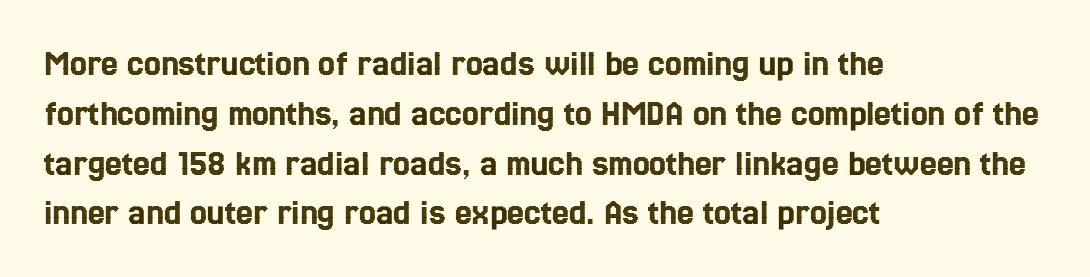
Notice how descenders clear the ascenders below comfortably — that's standard leading. Caption: standard tracking, unaltered. Horizontally, the lines are justified to the leading edge only. Unmarked baselines from the first word to the last. Spacing verdict: proportional, widths tailored to each character. The letters stand upright; this is a roman face.
